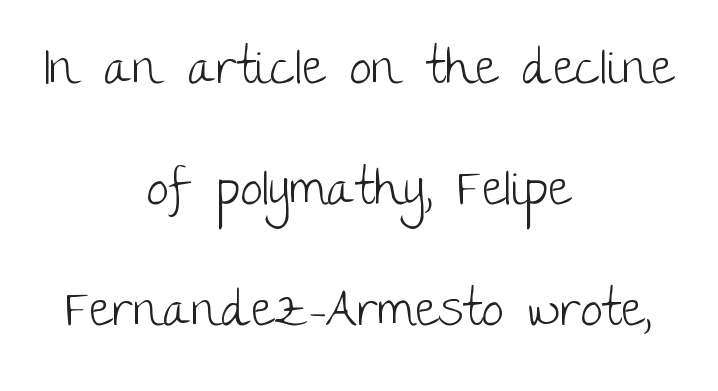
Nothing unusual about the tracking: characters are spaced as the font intends. You could not count columns in this text — the font is proportionally spaced. Does the leading feel generous? Absolutely, it's lavish. Unlike a traditional serif, this face leaves its strokes unadorned. Vertical strokes here are truly vertical.
